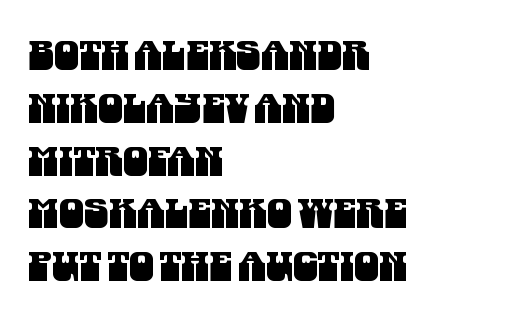
These lines are rendered in a variable-pitch font. Summary of vertical rhythm: regular, with standard interline spacing. Visually the block forms a straight wall on the left and a jagged coastline on the right. The specimen omits any rule beneath the text block's lines. Glyph-to-glyph distance matches everyday printed text.
